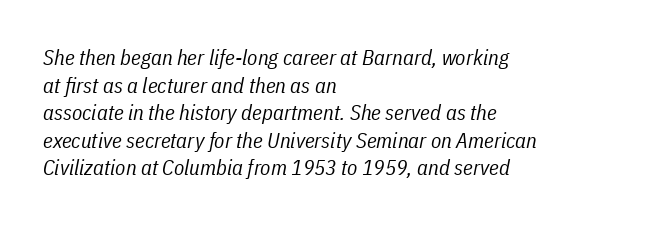
Q: Is the text bold? A: No.
Q: Is the text italic (slanted)? A: Yes, it leans right by about 11 degrees.
Q: Is the text underlined? A: No.
Q: How is the paragraph aligned? A: Left-aligned.
Q: Is the spacing between letters normal or unusually wide? A: Normal.
Q: Is the spacing between lines tight, normal or loose? A: Normal.
